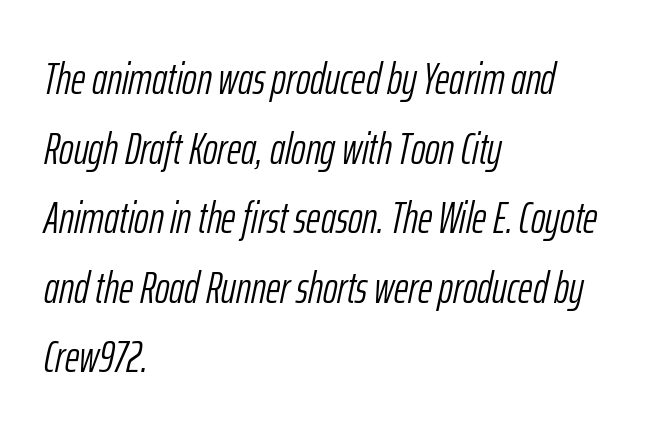
{"italic": "yes", "lean": "right", "slant_degrees": 12, "bold": "no", "weight": "light", "width": "condensed", "stroke_contrast": "low", "x_height": "medium", "monospaced": "no", "underline": "no", "align": "left", "line_spacing": "normal", "line_spacing_ratio": 1.58, "letter_spacing": "normal", "letter_spacing_em": 0.0, "glyph_px": 44}
